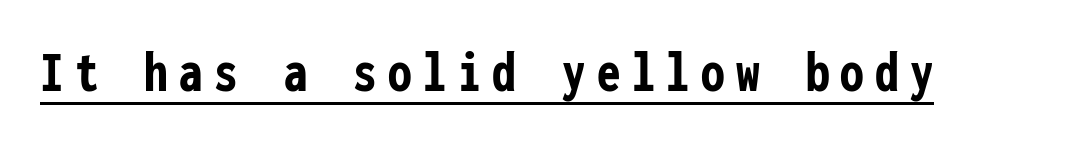
Do the characters align in a grid? Yes, the font is monospaced. Looks like someone drew a line under every word here. Do the letters lean? They stand straight. What kind of face is this? One without serifs — a sans.
